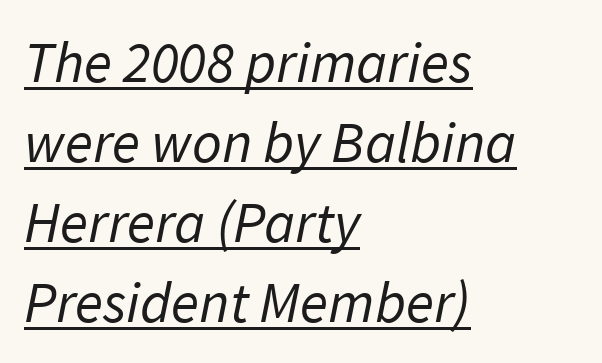
The image shows 58 px regular-weight sans-serif type; set left-aligned, normal line spacing (1.38x), normal letter spacing, underlined; low stroke contrast and a medium x-height.
